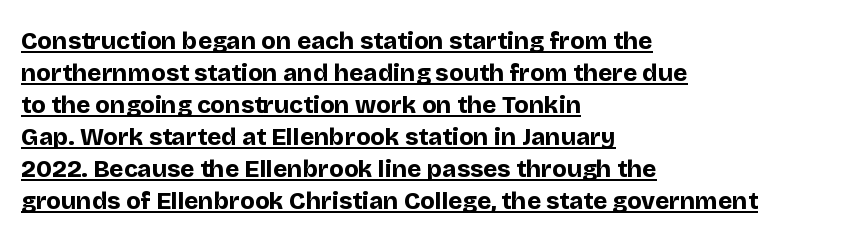
{"italic": "no", "bold": "yes", "underline": "yes", "align": "left", "line_spacing": "normal", "line_spacing_ratio": 1.33, "letter_spacing": "normal", "letter_spacing_em": 0.0, "glyph_px": 24}
